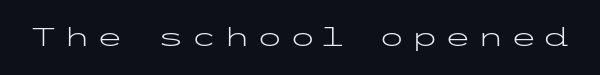
The image shows 25 px text type, upright; set unusually wide letter spacing (+0.22 em), not underlined.
